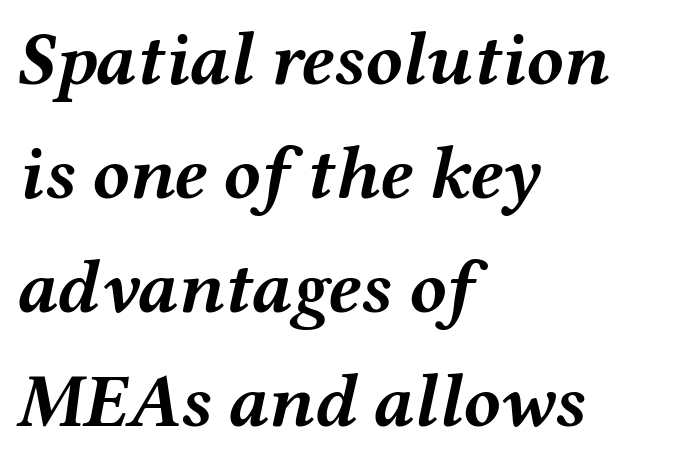
The image shows 76 px semibold, wide type, italic (leaning right); set left-aligned, normal line spacing (1.5x), normal letter spacing, not underlined; medium stroke contrast and a medium x-height.
